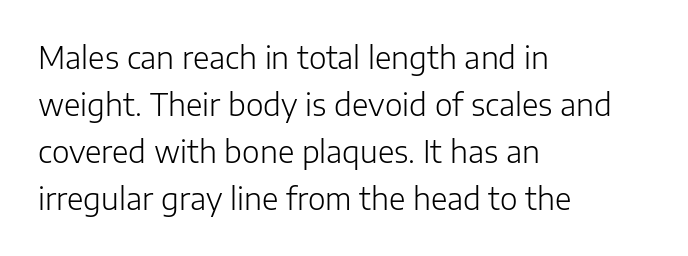
A roman cut, with each character standing at attention. Here the designer chose a conventional face with non-uniform glyph widths. Plain, unruled lines of type. The block of text has a typical density, with ordinary space between rows. The face used here is a sans, in the tradition of grotesques and geometrics. Line starts are locked; line ends wander.
